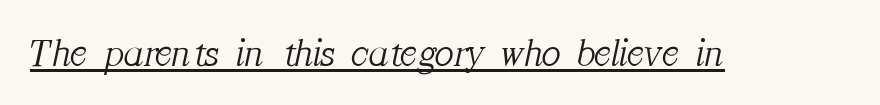
These characters rest on top of a visible drawn line. Nobody touched the tracking dial on this one. Tall strokes in this sample are angled rather than plumb. The font family rendered here belongs to the serif group. Is this a fixed-width face? No — the glyphs have proportional, varying widths. A light-to-regular cut is what we see here.
